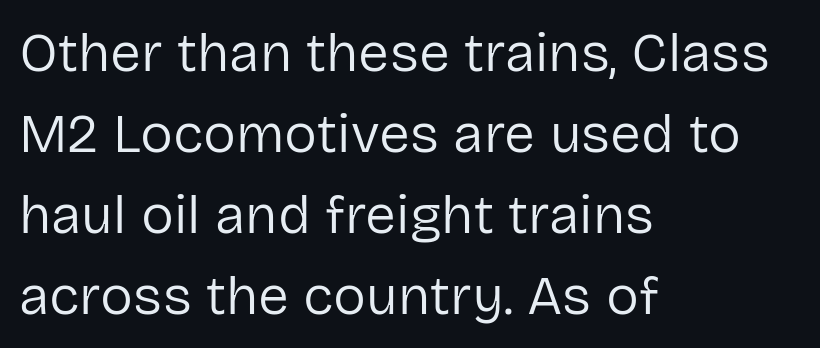
The image shows 55 px regular-weight sans-serif type, upright; set left-aligned, normal line spacing (1.47x), normal letter spacing, not underlined; low stroke contrast and a medium x-height.
